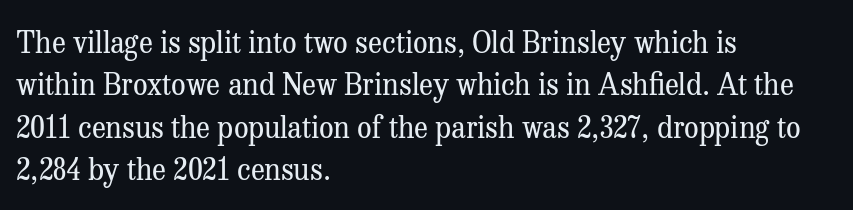
The ragged edge is on the right, which tells us the setting is flush left. The face looks like a standard text weight, possibly lighter. The rendering uses a moderate line-height, typical for paragraphs. Unlike a clean sans, this face finishes its strokes with serifs. Underlining? Definitely not there. A typesetter would call this proportional, since set widths differ per character.
